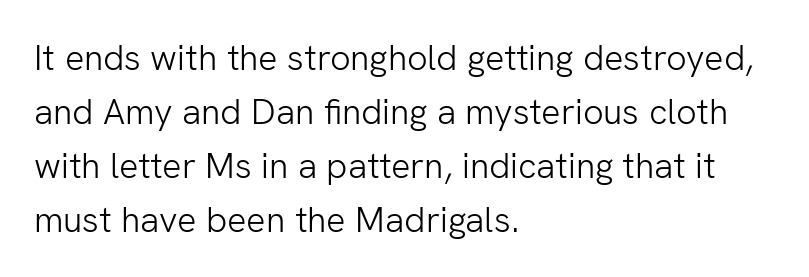
The image shows 36 px light sans-serif type, upright; set left-aligned, normal line spacing (1.5x), normal letter spacing, not underlined; low stroke contrast and a medium x-height.
